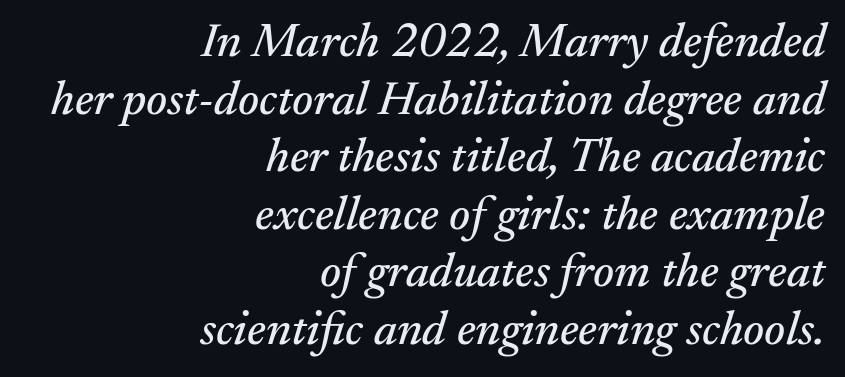
Q: Is the text italic (slanted)? A: Yes, it leans right by about 17 degrees.
Q: Is the typeface a serif or a sans-serif typeface? A: Serif.
Q: Is the text underlined? A: No.
Q: How is the paragraph aligned? A: Right-aligned.
Q: Is the spacing between letters normal or unusually wide? A: Normal.
Q: Width (condensed, normal, or wide)? A: Normal.
Q: Stroke contrast? A: Medium.
Q: x-height? A: Small.
Q: Monospaced? A: No.
